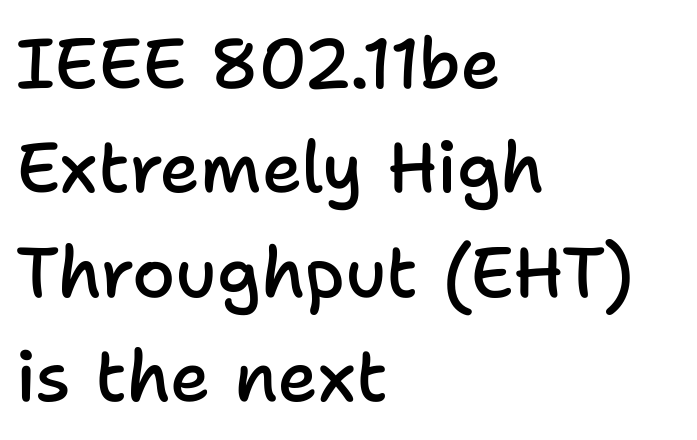
Q: Is the text bold? A: Semi-bold.
Q: Is the text italic (slanted)? A: No, it is upright.
Q: Is the typeface a serif or a sans-serif typeface? A: Sans-serif.
Q: Is the text underlined? A: No.
Q: How is the paragraph aligned? A: Left-aligned.
Q: Is the spacing between letters normal or unusually wide? A: Normal.
Q: Is the spacing between lines tight, normal or loose? A: Normal.
Q: Width (condensed, normal, or wide)? A: Normal.
Q: Stroke contrast? A: Low.
Q: x-height? A: Medium.
Q: Monospaced? A: No.
